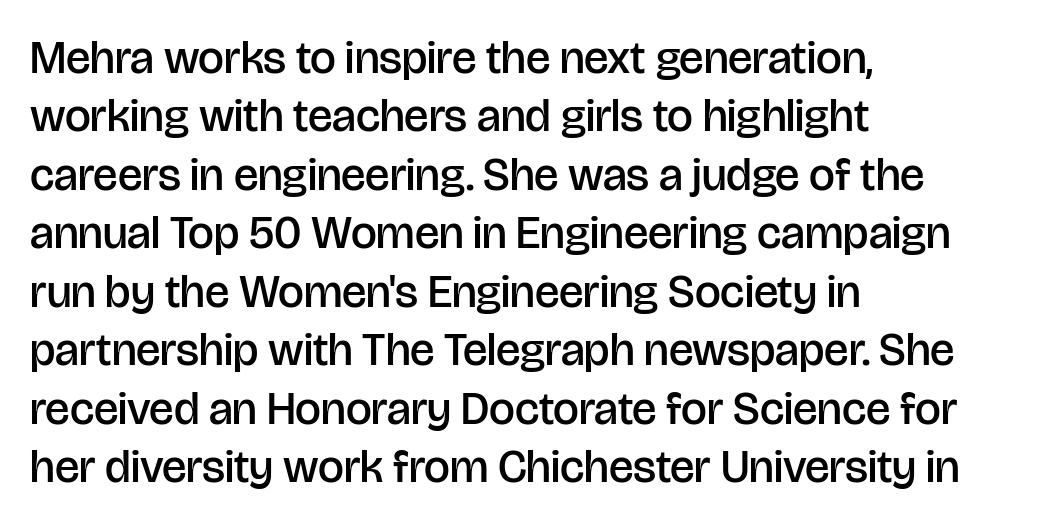
{"serif": "no", "italic": "no", "bold": "semi", "weight": "semibold", "width": "normal", "stroke_contrast": "low", "x_height": "large", "monospaced": "no", "underline": "no", "align": "left", "line_spacing": "normal", "line_spacing_ratio": 1.27, "letter_spacing": "normal", "letter_spacing_em": 0.0, "glyph_px": 46}
